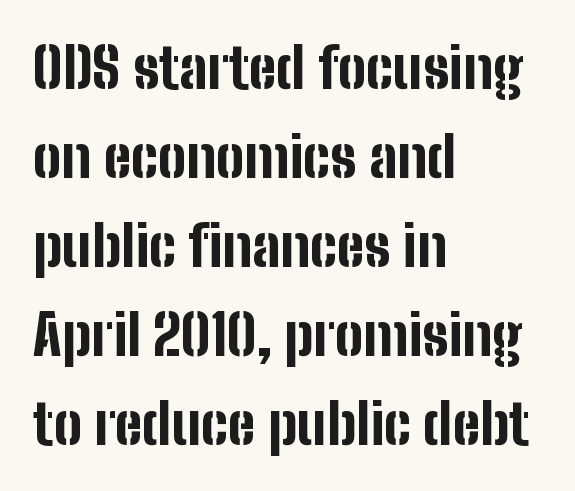
{"serif": "no", "italic": "no", "bold": "yes", "weight": "bold", "width": "condensed", "stroke_contrast": "low", "x_height": "medium", "monospaced": "no", "underline": "no", "align": "left", "line_spacing": "normal", "line_spacing_ratio": 1.59, "letter_spacing": "normal", "letter_spacing_em": 0.0, "glyph_px": 56}
